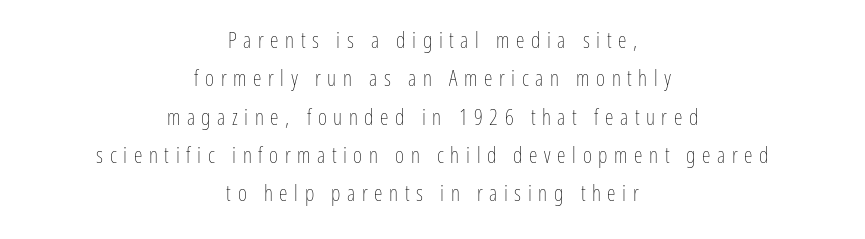
Q: Is the text bold? A: No.
Q: Is the text italic (slanted)? A: No, it is upright.
Q: Is the text underlined? A: No.
Q: How is the paragraph aligned? A: Centered.
Q: Is the spacing between letters normal or unusually wide? A: Unusually wide.
